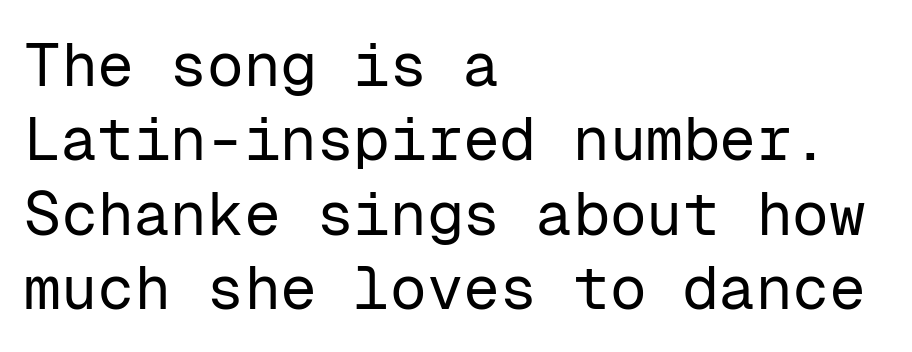
Q: Is the text bold? A: No.
Q: Is the text italic (slanted)? A: No, it is upright.
Q: Is the typeface a serif or a sans-serif typeface? A: Sans-serif.
Q: Is the text underlined? A: No.
Q: How is the paragraph aligned? A: Left-aligned.
Q: Is the spacing between letters normal or unusually wide? A: Normal.
Q: Width (condensed, normal, or wide)? A: Normal.
Q: Stroke contrast? A: Low.
Q: x-height? A: Medium.
Q: Monospaced? A: Yes.
